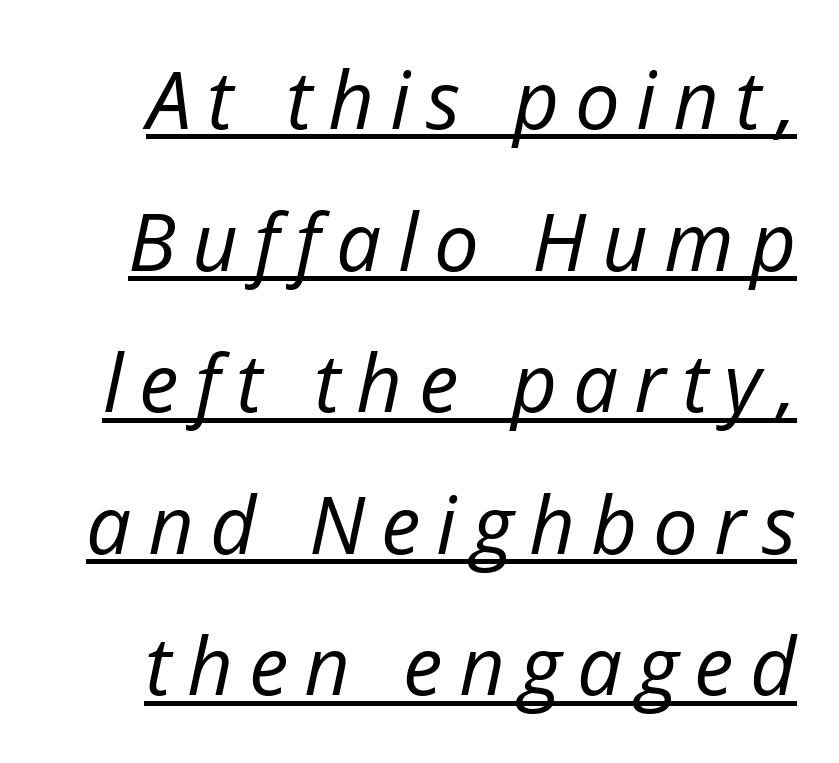
The image shows 80 px regular-weight type, italic (leaning right); set line spacing 1.77x, unusually wide letter spacing (+0.2 em), underlined; low stroke contrast and a medium x-height.
